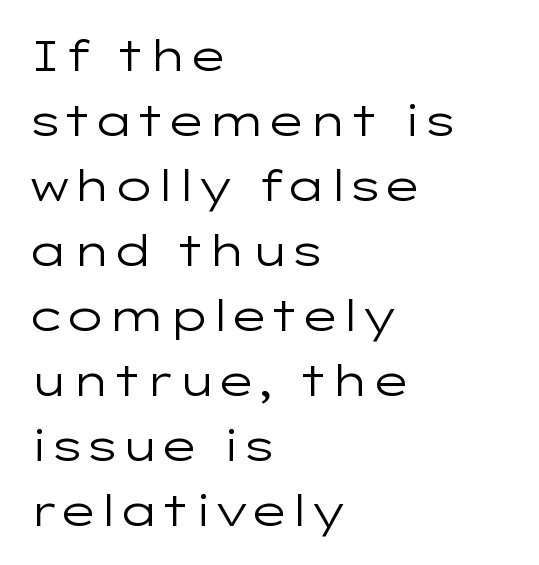
The image shows 43 px regular-weight, wide sans-serif type, upright; set left-aligned, normal line spacing (1.51x), normal letter spacing, not underlined; low stroke contrast and a medium x-height.
